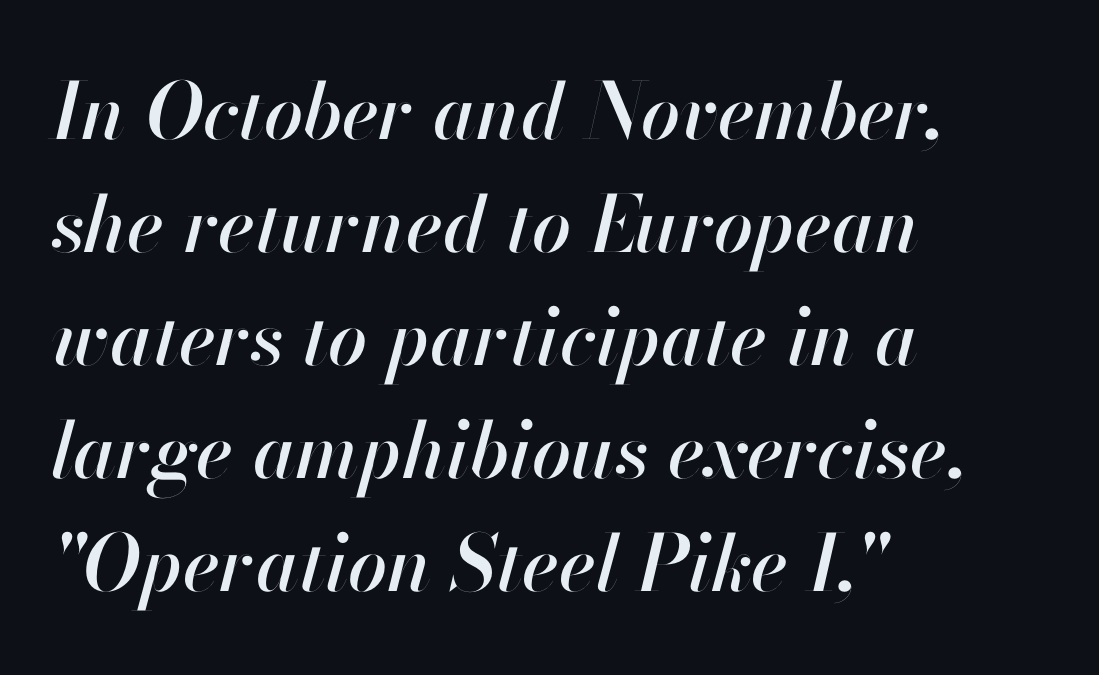
All the whitespace from short lines collects on the right. Proportional: the letters do not fall into vertical columns. This sample keeps an unexceptional amount of space between lines. These lines keep a tight, regular rhythm from letter to letter.
